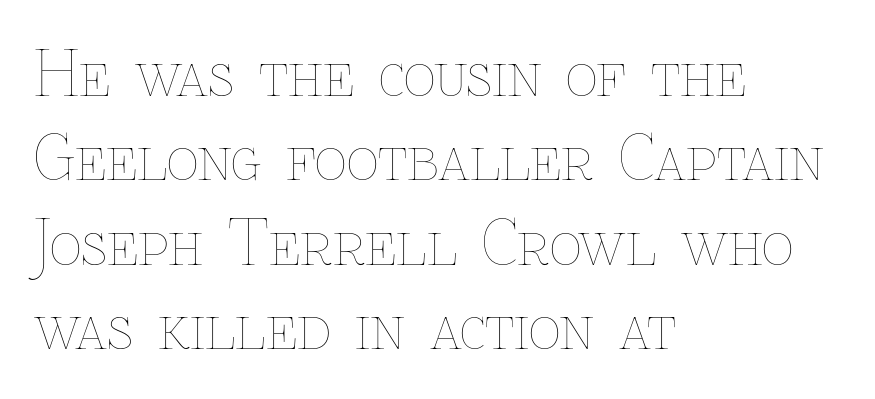
{"italic": "no", "bold": "no", "weight": "thin", "width": "normal", "stroke_contrast": "low", "x_height": "medium", "monospaced": "no", "underline": "no", "align": "left", "line_spacing": "normal", "line_spacing_ratio": 1.36, "letter_spacing": "normal", "letter_spacing_em": 0.0, "glyph_px": 62}
